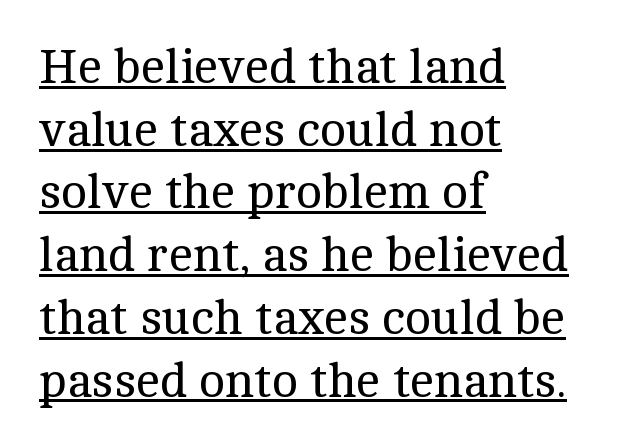
Q: Is the text bold? A: No.
Q: Is the text italic (slanted)? A: No, it is upright.
Q: Is the typeface a serif or a sans-serif typeface? A: Serif.
Q: Is the text underlined? A: Yes.
Q: How is the paragraph aligned? A: Left-aligned.
Q: Is the spacing between letters normal or unusually wide? A: Normal.
Q: Is the spacing between lines tight, normal or loose? A: Normal.
Q: Width (condensed, normal, or wide)? A: Normal.
Q: x-height? A: Medium.
Q: Monospaced? A: No.
